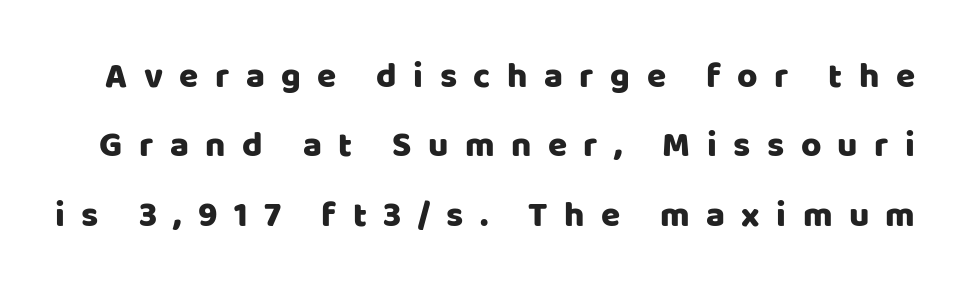
Q: Is the text italic (slanted)? A: No, it is upright.
Q: Is the typeface a serif or a sans-serif typeface? A: Sans-serif.
Q: Is the text underlined? A: No.
Q: Is the spacing between letters normal or unusually wide? A: Unusually wide.
Q: Is the spacing between lines tight, normal or loose? A: Loose.
Q: Width (condensed, normal, or wide)? A: Normal.
Q: Stroke contrast? A: Low.
Q: x-height? A: Large.
Q: Monospaced? A: No.
